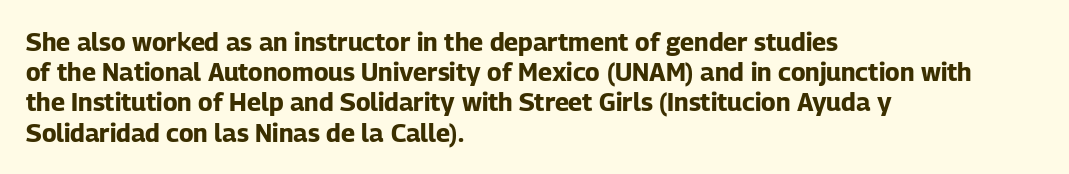
The image shows 25 px bold type, upright; set left-aligned, line spacing 1.21x, normal letter spacing, not underlined.
